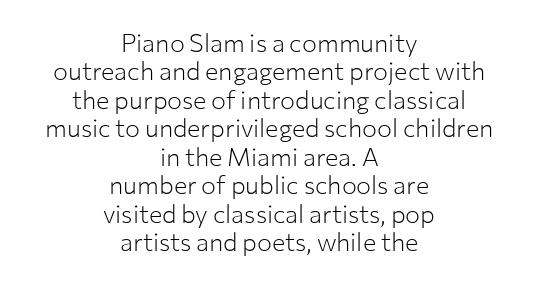
The leading is snug, giving the passage a crowded texture. The space directly below the letters is spotless. In CSS terms this would be text-align: center. The lettering stays uniformly vertical, giving the passage a roman look.
